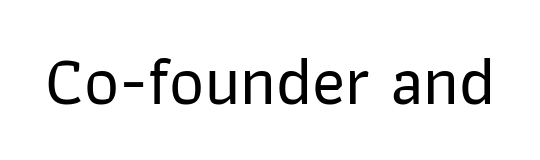
Q: Is the text italic (slanted)? A: No, it is upright.
Q: Is the typeface a serif or a sans-serif typeface? A: Sans-serif.
Q: Is the text underlined? A: No.
Q: Is the spacing between letters normal or unusually wide? A: Normal.
Q: Width (condensed, normal, or wide)? A: Normal.
Q: Stroke contrast? A: Low.
Q: x-height? A: Medium.
Q: Monospaced? A: No.
